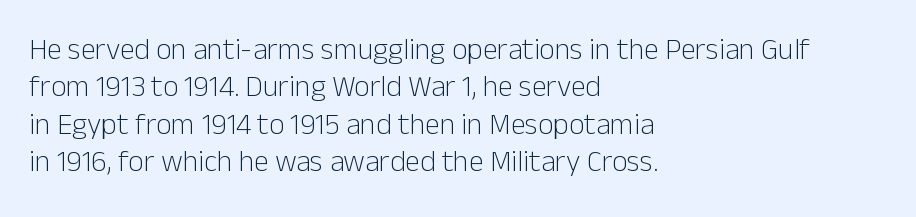
{"serif": "no", "italic": "no", "bold": "no", "weight": "light", "width": "normal", "stroke_contrast": "low", "x_height": "medium", "monospaced": "no", "underline": "no", "align": "left", "line_spacing": "normal", "line_spacing_ratio": 1.25, "letter_spacing": "normal", "letter_spacing_em": 0.0, "glyph_px": 30}
